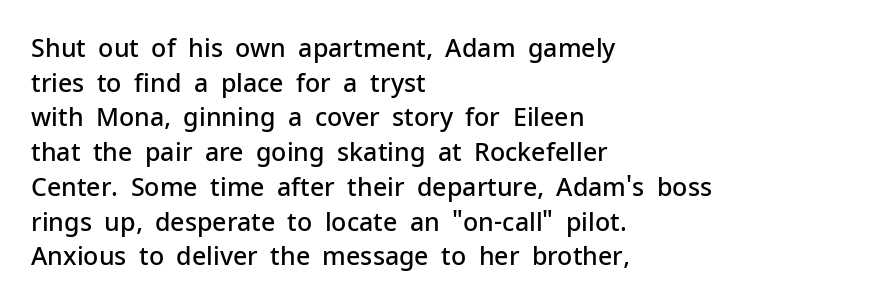
Quick note: underline off. The block of text has a typical density, with ordinary space between rows. Does the lettering tilt? It doesn't — this is upright. Characters follow at the spacing the type designer built in.
